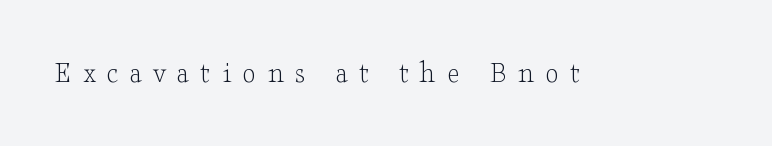
The image shows 32 px light, wide serif type, upright; set unusually wide letter spacing (+0.35 em), not underlined; low stroke contrast and a small x-height.
